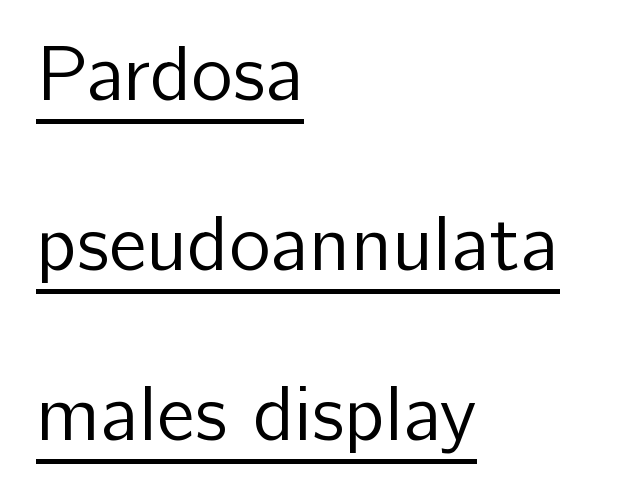
Layout note: lines flush left. Stems here are at most as thick as an everyday book face. Between one letter and the next there's only the usual sliver of space. Underlined type. Each new line begins a long way beneath the previous one.
